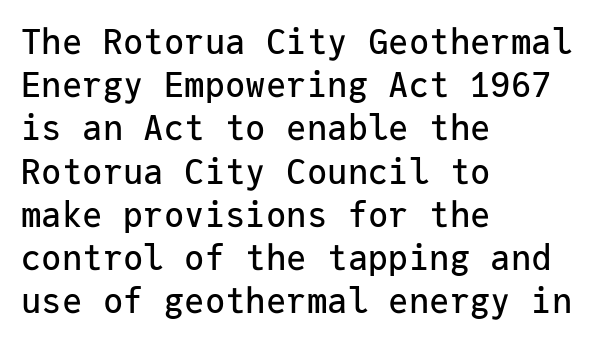
A bare baseline throughout the passage. Ascenders rise straight up at ninety degrees. Monospaced: the letters line up in strict vertical columns. Every row of glyphs begins at an identical x-position on the left. No extra tracking has been applied to these lines.
